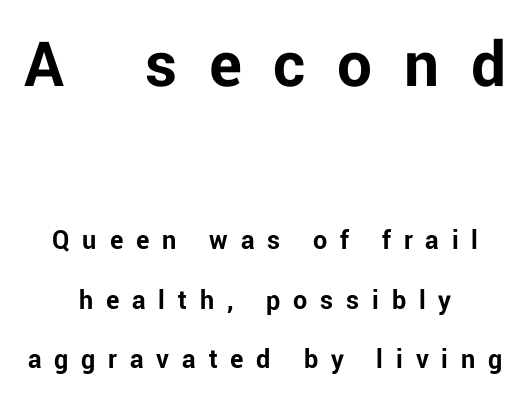
A dark, heavy texture on the line: the type is bold. One-word summary of the alignment: center. Compare the two chunks: the upper has the greater cap height. Beneath every word, the page is bare. The letters stand straight up with perfectly vertical stems.
